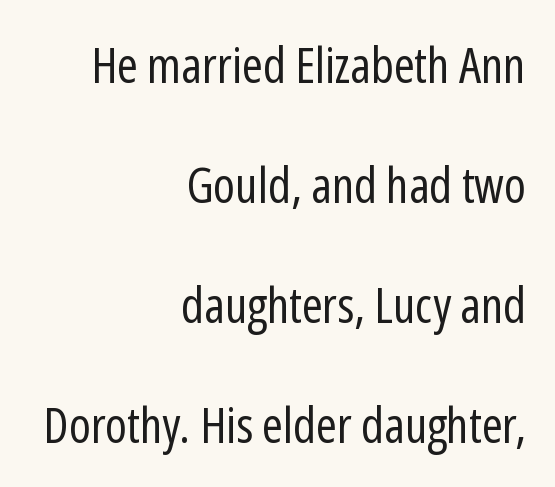
Q: Is the text bold? A: No.
Q: Is the text italic (slanted)? A: No, it is upright.
Q: Is the typeface a serif or a sans-serif typeface? A: Sans-serif.
Q: Is the text underlined? A: No.
Q: How is the paragraph aligned? A: Right-aligned.
Q: Is the spacing between letters normal or unusually wide? A: Normal.
Q: Is the spacing between lines tight, normal or loose? A: Loose.
Q: Width (condensed, normal, or wide)? A: Condensed.
Q: Stroke contrast? A: Low.
Q: x-height? A: Medium.
Q: Monospaced? A: No.
